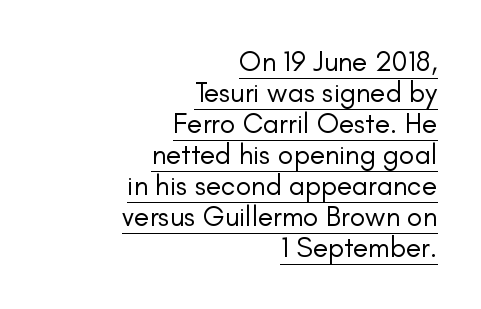
The glyphs are accompanied by a horizontal stroke just below them. The letters sit at their default tracking, neither squeezed nor spread. Heaviness? Minimal to ordinary, like unemphasized prose. Spacing verdict: proportional, widths tailored to each character. Is this a sans? Yes — the strokes have no serifs.
